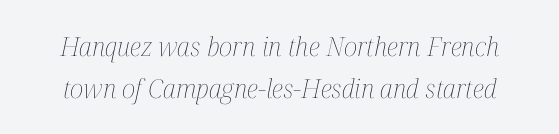
One glance says typical: line gaps are just what's usual. This rendering features lettering with no underline. Counters stay open thanks to moderate or lighter strokes. Does extra space separate the letters? No, they use regular spacing. The font's italic variant was chosen for this text.
